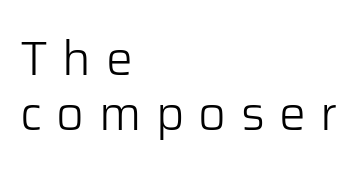
No feet cap the strokes, marking this as sans-serif type. Words appear elongated and porous because spacing is wide. Anything drawn beneath the words? Only blank space. Note the varied advance widths — an 'i' is clearly narrower than an 'm'. Interline gaps are noticeably narrow in this sample.
